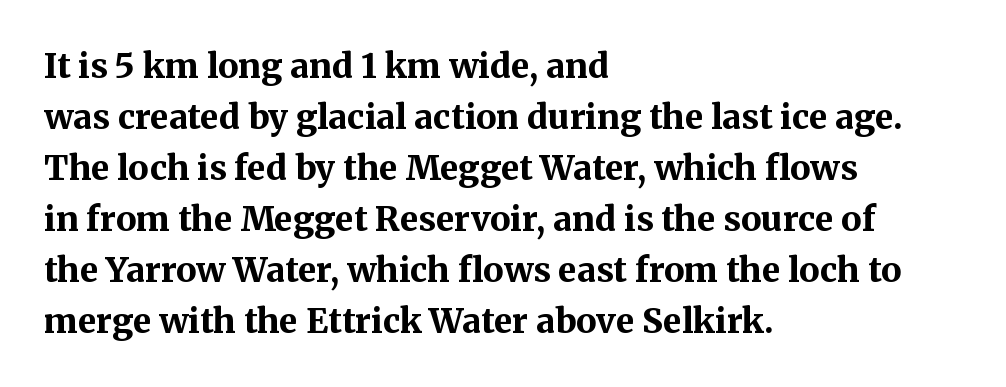
Q: Is the text bold? A: Yes.
Q: Is the text italic (slanted)? A: No, it is upright.
Q: Is the typeface a serif or a sans-serif typeface? A: Serif.
Q: Is the text underlined? A: No.
Q: How is the paragraph aligned? A: Left-aligned.
Q: Is the spacing between letters normal or unusually wide? A: Normal.
Q: Is the spacing between lines tight, normal or loose? A: Normal.
Q: Width (condensed, normal, or wide)? A: Normal.
Q: Stroke contrast? A: Medium.
Q: x-height? A: Medium.
Q: Monospaced? A: No.
